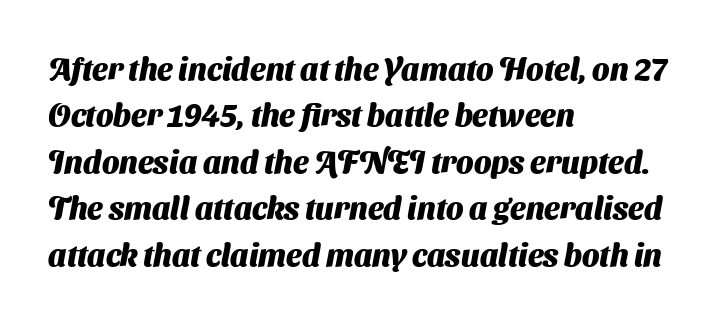
The image shows 31 px heavy sans-serif type; set left-aligned, normal line spacing (1.5x), normal letter spacing, not underlined; medium stroke contrast and a medium x-height.
